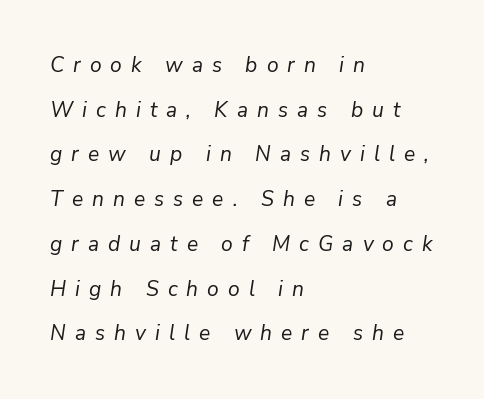
{"italic": "yes", "lean": "right", "slant_degrees": 9, "bold": "no", "underline": "no", "align": "left", "line_spacing": "loose", "line_spacing_ratio": 2.13, "letter_spacing": "wide", "letter_spacing_em": 0.43, "glyph_px": 21}
